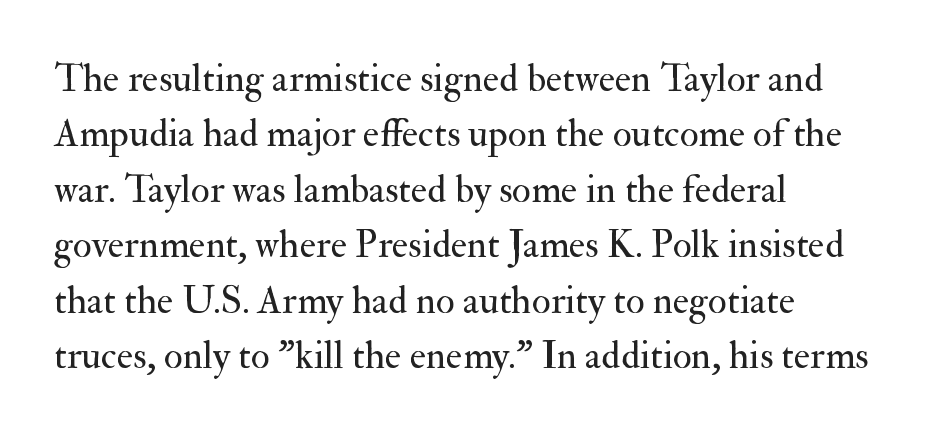
The image shows 39 px regular-weight serif type, upright; set left-aligned, normal line spacing (1.42x), normal letter spacing, not underlined; medium stroke contrast and a small x-height.
